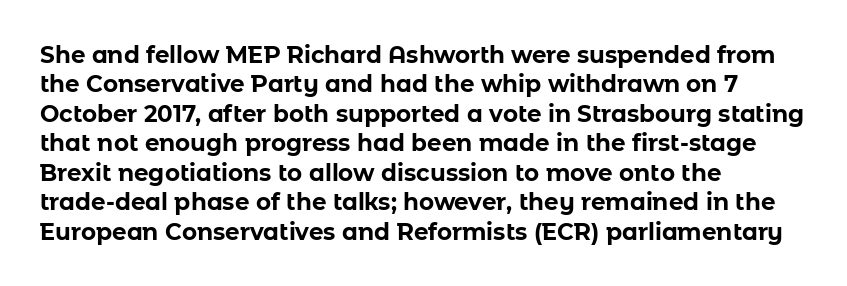
Q: Is the text bold? A: Yes.
Q: Is the text italic (slanted)? A: No, it is upright.
Q: Is the text underlined? A: No.
Q: How is the paragraph aligned? A: Left-aligned.
Q: Is the spacing between letters normal or unusually wide? A: Normal.
Q: Is the spacing between lines tight, normal or loose? A: Normal.
